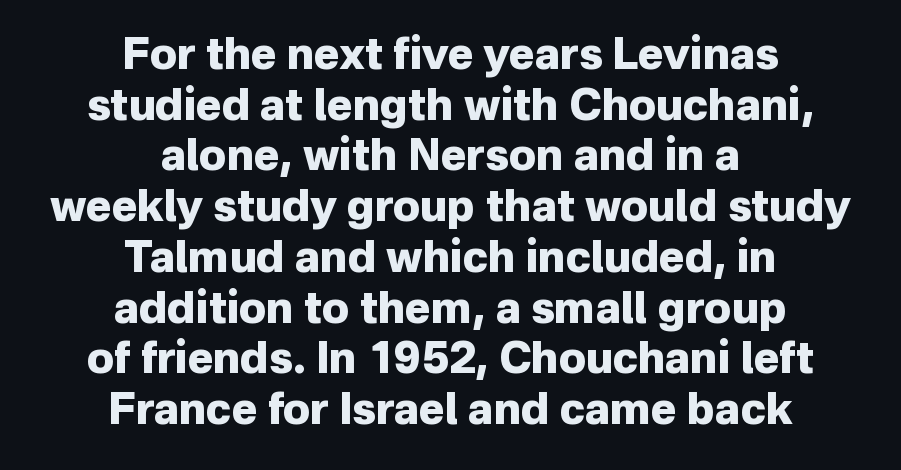
You could not count columns in this text — the font is proportionally spaced. Compared with typical body copy, the letter spacing here is the same. Grotesque or geometric, the face here clearly has no serifs. A roman cut, with each character standing at attention. Honestly, there is no underline to notice here at all. Pretty heavy lettering here — definitely bold.
